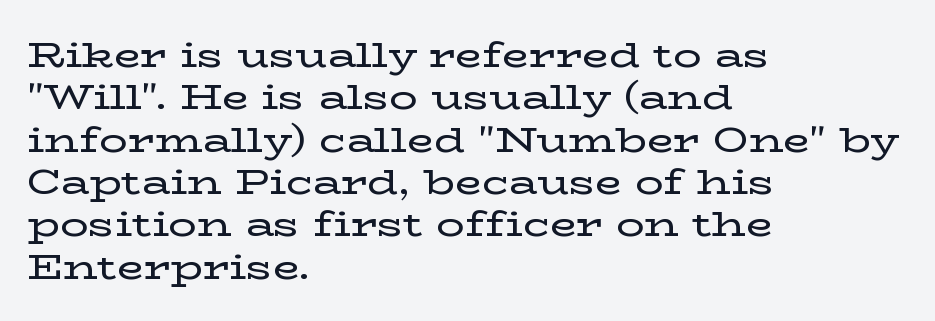
{"serif": "yes", "italic": "no", "width": "wide", "stroke_contrast": "low", "x_height": "medium", "monospaced": "no", "underline": "no", "align": "left", "line_spacing_ratio": 1.21, "letter_spacing": "normal", "letter_spacing_em": 0.0, "glyph_px": 35}
